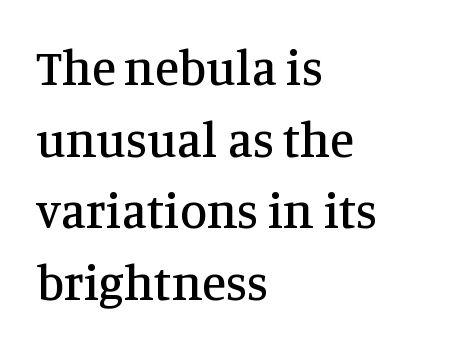
Q: Is the text italic (slanted)? A: No, it is upright.
Q: Is the typeface a serif or a sans-serif typeface? A: Serif.
Q: Is the text underlined? A: No.
Q: How is the paragraph aligned? A: Left-aligned.
Q: Is the spacing between letters normal or unusually wide? A: Normal.
Q: Is the spacing between lines tight, normal or loose? A: Normal.
Q: Width (condensed, normal, or wide)? A: Normal.
Q: Stroke contrast? A: Medium.
Q: x-height? A: Large.
Q: Monospaced? A: No.
